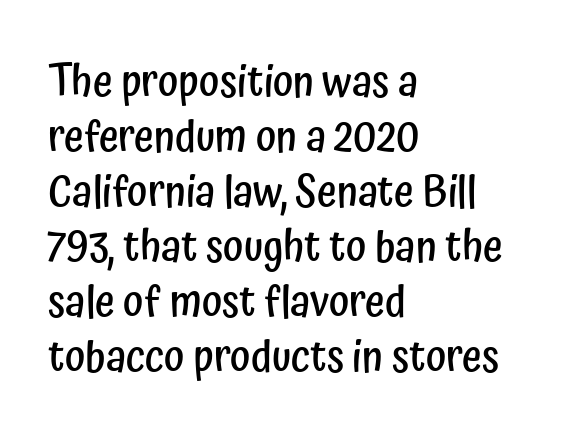
{"serif": "no", "italic": "no", "bold": "semi", "weight": "semibold", "width": "condensed", "stroke_contrast": "low", "x_height": "medium", "monospaced": "no", "underline": "no", "align": "left", "line_spacing": "normal", "line_spacing_ratio": 1.28, "letter_spacing": "normal", "letter_spacing_em": 0.0, "glyph_px": 43}
